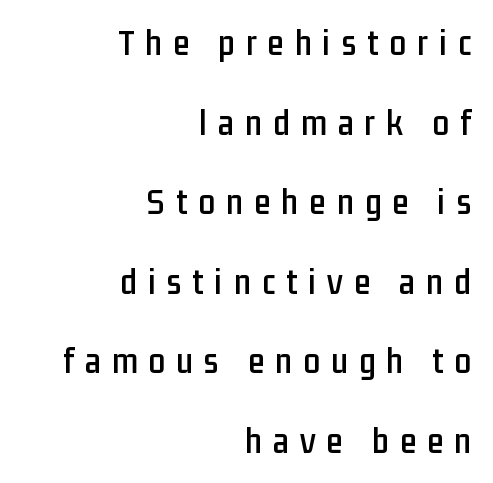
The image shows 37 px condensed sans-serif type, upright; set right-aligned, loose line spacing (2.15x), unusually wide letter spacing (+0.3 em), not underlined; low stroke contrast and a medium x-height.
